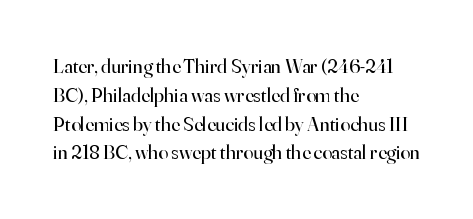
{"italic": "no", "bold": "no", "underline": "no", "align": "left", "line_spacing": "normal", "line_spacing_ratio": 1.44, "letter_spacing": "normal", "letter_spacing_em": 0.0, "glyph_px": 20}
